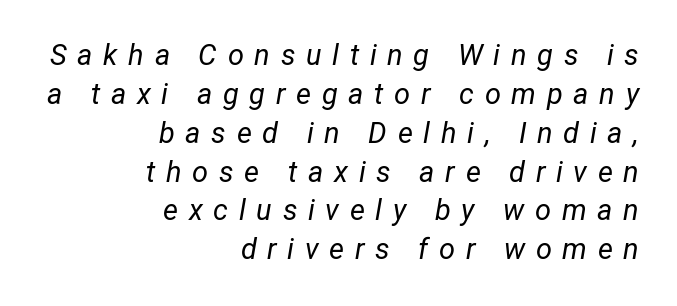
The image shows 29 px regular-weight, condensed type, italic (leaning right); set right-aligned, normal line spacing (1.34x), unusually wide letter spacing (+0.37 em), not underlined; low stroke contrast and a medium x-height.
